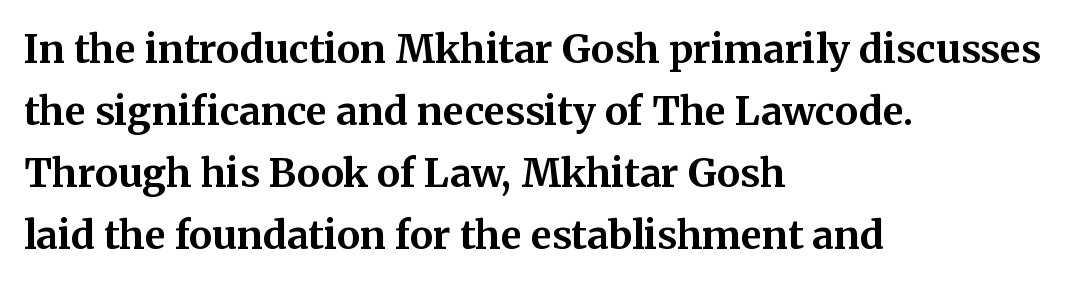
Q: Is the text bold? A: Yes.
Q: Is the text italic (slanted)? A: No, it is upright.
Q: Is the typeface a serif or a sans-serif typeface? A: Serif.
Q: Is the text underlined? A: No.
Q: How is the paragraph aligned? A: Left-aligned.
Q: Is the spacing between letters normal or unusually wide? A: Normal.
Q: Is the spacing between lines tight, normal or loose? A: Normal.
Q: Width (condensed, normal, or wide)? A: Normal.
Q: Stroke contrast? A: Medium.
Q: x-height? A: Medium.
Q: Monospaced? A: No.
